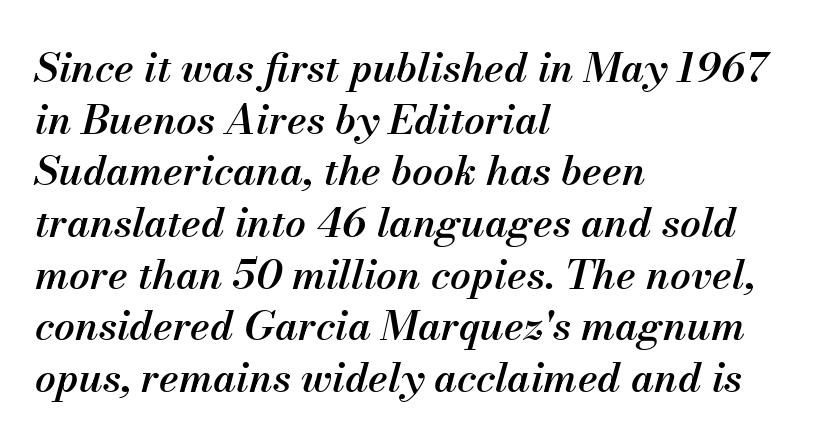
A fair bit of extra ink — the face is semibold, not bold. Leftover space on each line is placed entirely after the last word. This sample keeps an unexceptional amount of space between lines. The rendering uses natural spacing where letterforms have individual widths.
